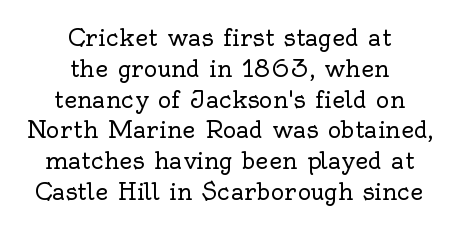
Evenly set lines give the paragraph a standard silhouette. These lines are centered, leaving both edges ragged. A roman cut, with each character standing at attention. Characters follow at the spacing the type designer built in. Nothing heavy about these letters — not bold at all.
